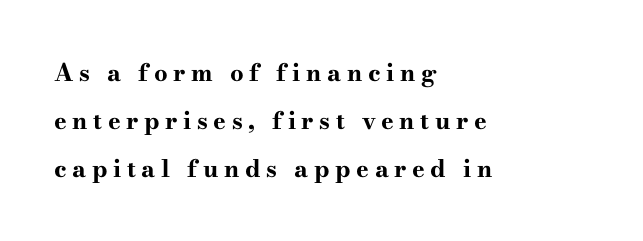
Q: Is the text bold? A: Yes.
Q: Is the text italic (slanted)? A: No, it is upright.
Q: Is the text underlined? A: No.
Q: How is the paragraph aligned? A: Left-aligned.
Q: Is the spacing between letters normal or unusually wide? A: Unusually wide.
Q: Is the spacing between lines tight, normal or loose? A: Loose.
